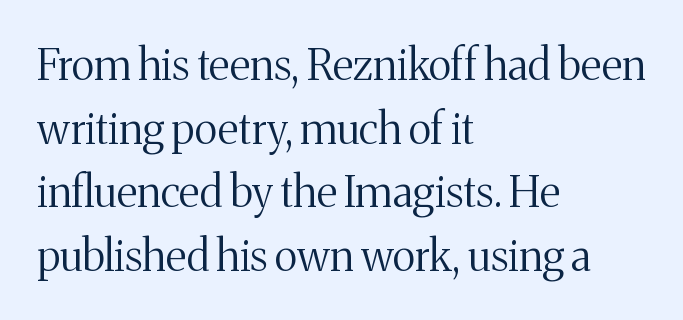
The image shows 43 px regular-weight serif type, upright; set left-aligned, normal line spacing (1.48x), normal letter spacing, not underlined; medium stroke contrast and a medium x-height.
